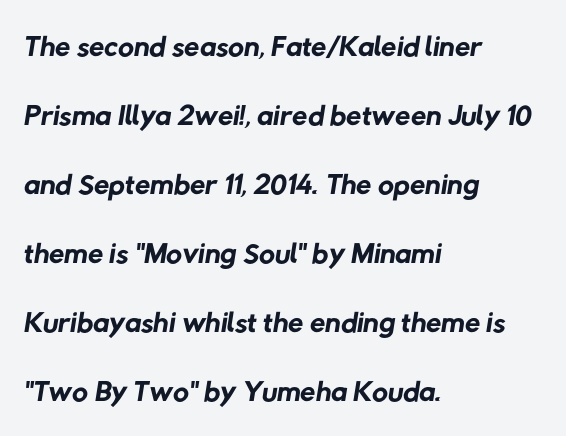
Casual observation: everything's shoved over to the left. Think standard paragraph weight, or any step lighter than that. Each row of text sits above clean, open space. Is there much room between lines? A standard amount, neither cramped nor airy. Nothing sits at the stroke ends, so this counts as sans-serif.
